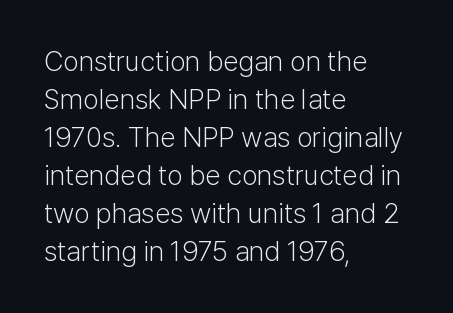
{"serif": "no", "italic": "no", "bold": "no", "weight": "light", "width": "normal", "stroke_contrast": "low", "x_height": "medium", "monospaced": "no", "underline": "no", "align": "left", "line_spacing": "normal", "line_spacing_ratio": 1.36, "letter_spacing": "normal", "letter_spacing_em": 0.0, "glyph_px": 28}
